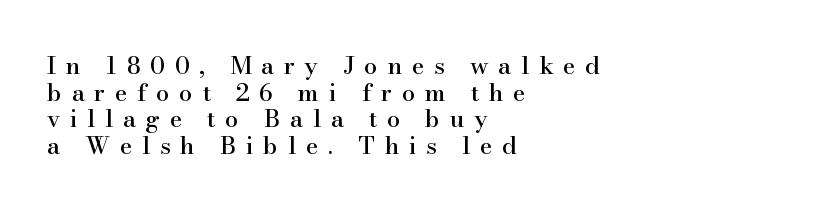
Q: Is the text italic (slanted)? A: No, it is upright.
Q: Is the text underlined? A: No.
Q: How is the paragraph aligned? A: Left-aligned.
Q: Is the spacing between letters normal or unusually wide? A: Unusually wide.
Q: Is the spacing between lines tight, normal or loose? A: Tight.
